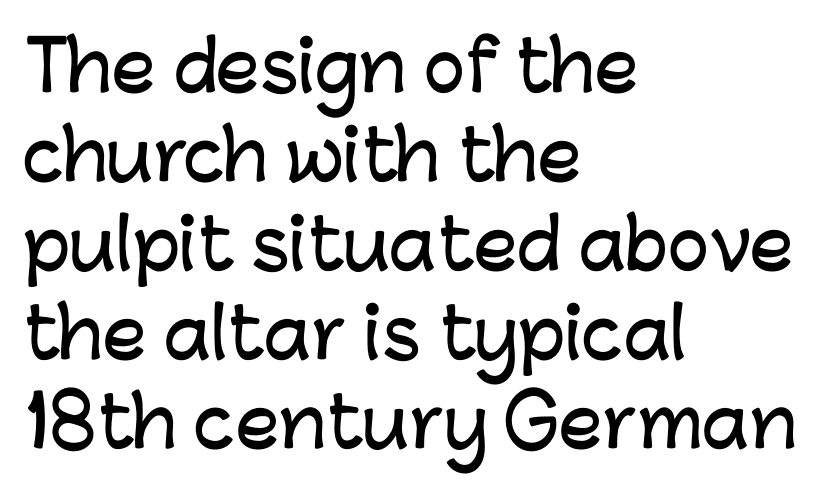
{"serif": "no", "italic": "no", "width": "normal", "stroke_contrast": "low", "x_height": "medium", "monospaced": "no", "underline": "no", "align": "left", "line_spacing": "normal", "line_spacing_ratio": 1.29, "letter_spacing": "normal", "letter_spacing_em": 0.0, "glyph_px": 69}
